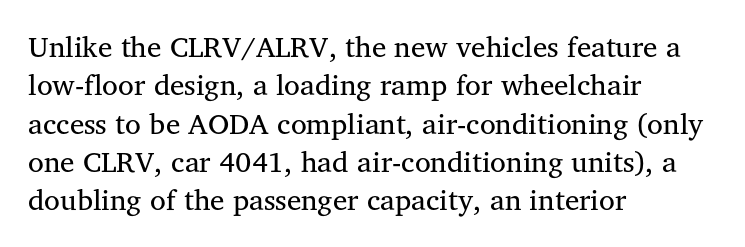
Q: Is the text bold? A: No.
Q: Is the text italic (slanted)? A: No, it is upright.
Q: Is the typeface a serif or a sans-serif typeface? A: Serif.
Q: Is the text underlined? A: No.
Q: How is the paragraph aligned? A: Left-aligned.
Q: Is the spacing between letters normal or unusually wide? A: Normal.
Q: Is the spacing between lines tight, normal or loose? A: Normal.
Q: Width (condensed, normal, or wide)? A: Normal.
Q: Stroke contrast? A: Medium.
Q: x-height? A: Medium.
Q: Monospaced? A: No.
